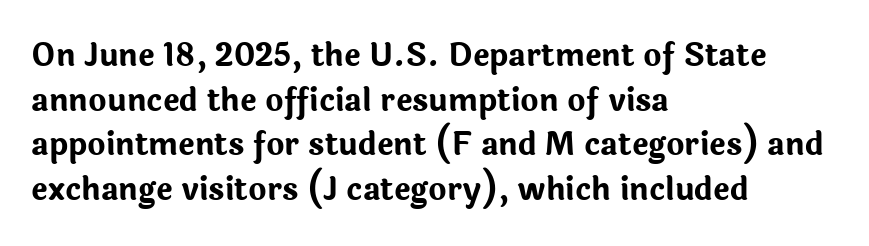
{"serif": "no", "italic": "no", "bold": "yes", "weight": "bold", "width": "normal", "stroke_contrast": "low", "x_height": "medium", "monospaced": "no", "underline": "no", "align": "left", "line_spacing": "normal", "line_spacing_ratio": 1.44, "letter_spacing": "normal", "letter_spacing_em": 0.0, "glyph_px": 31}
